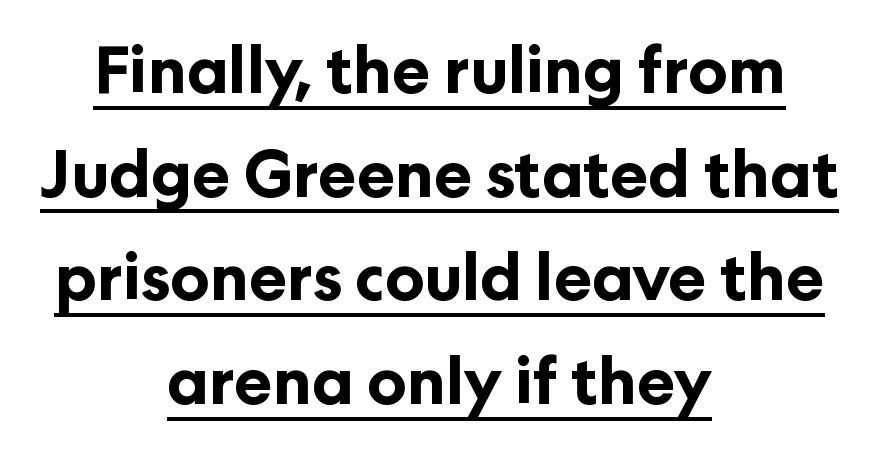
Is the letter spacing exaggerated? No — it looks like the ordinary default. Grotesque or geometric, the face here clearly has no serifs. The whitespace from short lines is split evenly between both sides. These words are printed bold, with thick strokes throughout. Rows of type keep a routine distance in the vertical direction.
